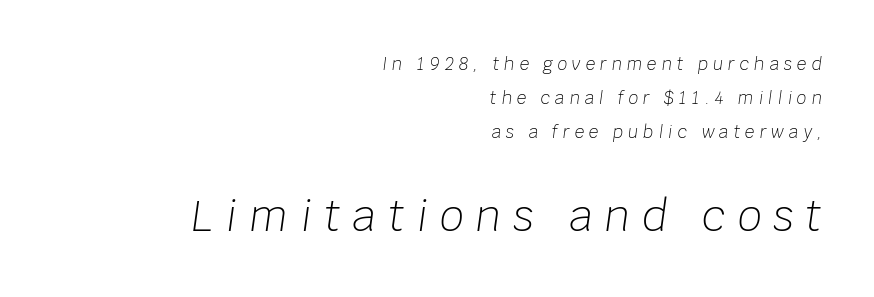
The image shows 42 px light type, italic (leaning right); set right-aligned, loose line spacing (2.01x), unusually wide letter spacing (+0.29 em), not underlined; the second (bottom) block is 2.47x larger; low stroke contrast and a large x-height.
